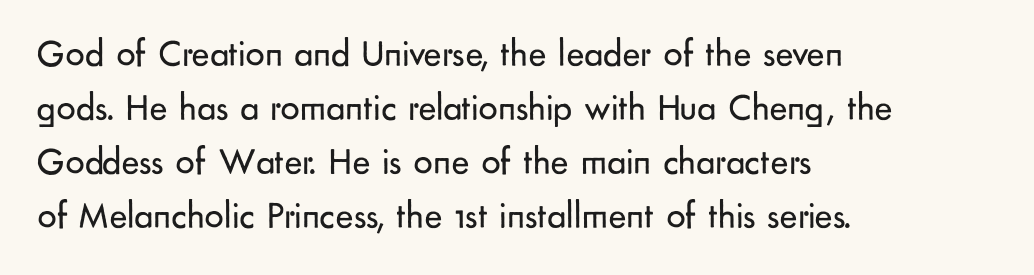
Glyph-to-glyph distance matches everyday printed text. This is the regular roman posture of the typeface. The glyphs in this specimen are sans serif. This sample has the flowing, uneven cadence of proportional lettering.
